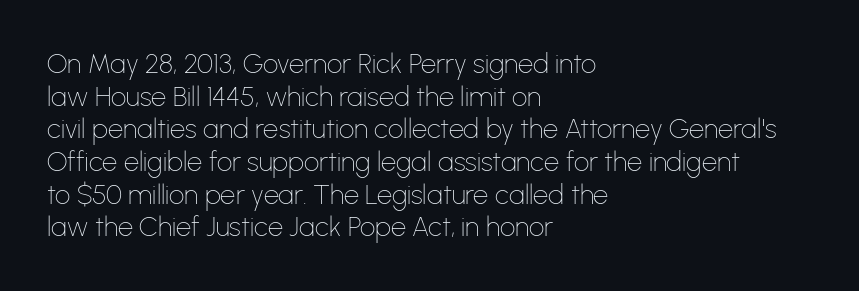
The image shows 27 px text type, upright; set left-aligned, line spacing 1.21x, normal letter spacing, not underlined.
